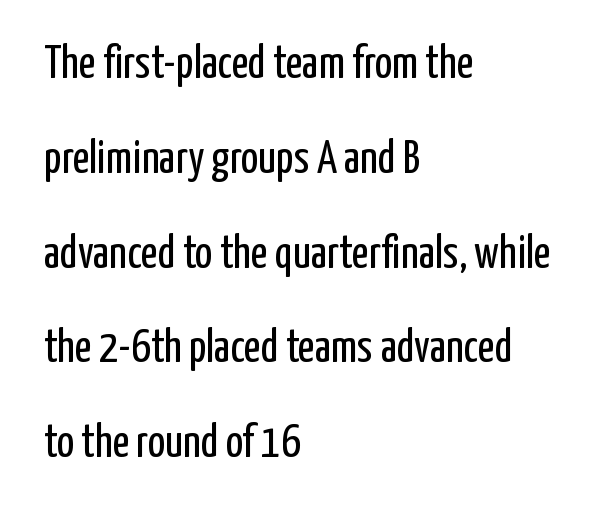
Typeset ragged right — the left edge is the straight one. Think of a printed novel: that variable character pitch is what you see here. Compared with typical paragraphs, the rows here are farther apart. Unlike italic type, these characters show no tilt at all. The face used here is rendered with its standard letterfit. Type without underlining.
